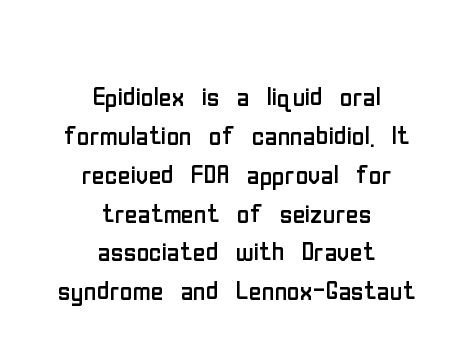
The image shows 35 px regular-weight, condensed sans-serif type, upright; set centered, tight line spacing (1.11x), normal letter spacing, not underlined; low stroke contrast and a medium x-height.
